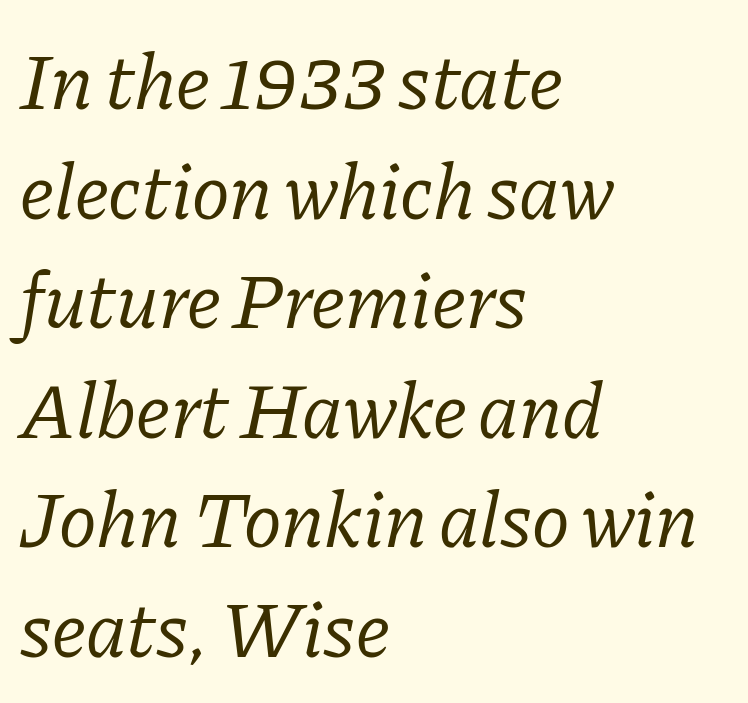
The image shows 80 px regular-weight serif type, italic (leaning right); set left-aligned, normal line spacing (1.37x), normal letter spacing, not underlined; low stroke contrast and a medium x-height.
